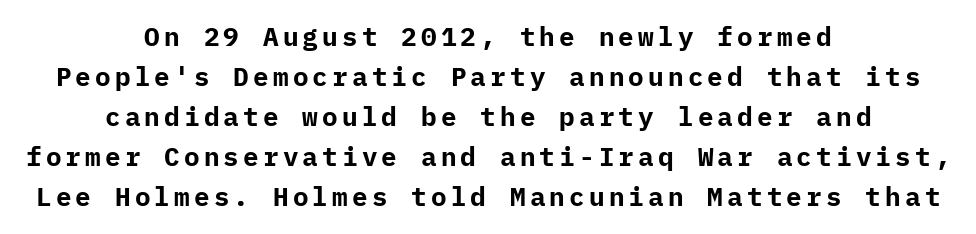
The image shows 26 px bold type, upright; set centered, normal line spacing (1.54x), not underlined.
